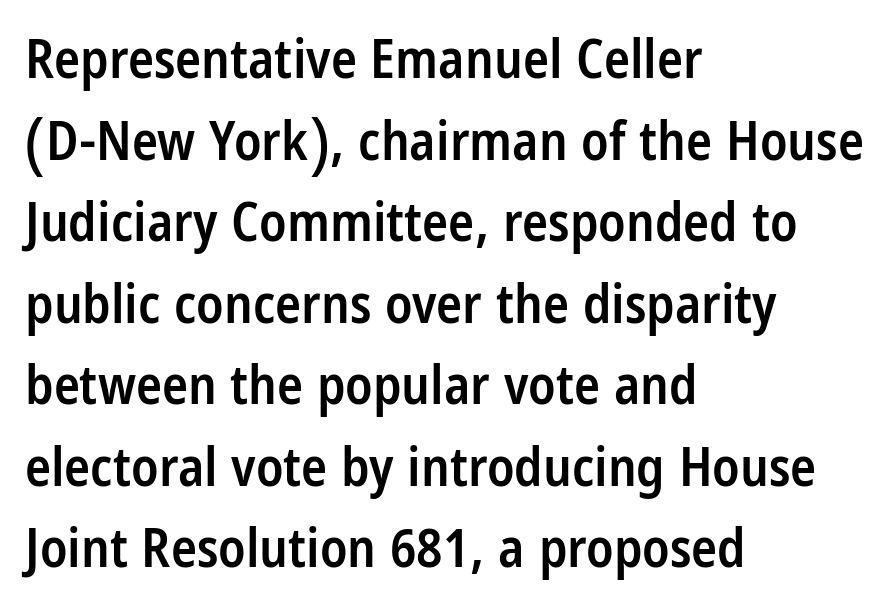
A typesetter would mark this as roman, not italic. Reading down the block, your eye returns to a fixed left position each line. Students, note that the glyphs here touch the page at normal intervals. The passage shown is typeset with a sans-serif family.
